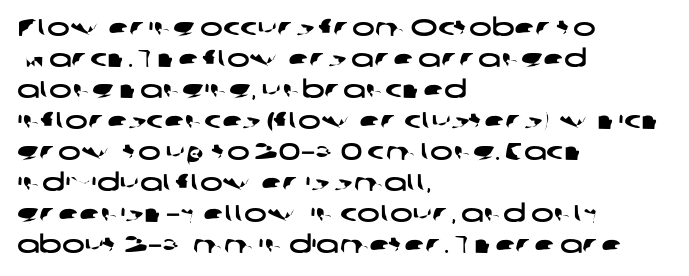
The image shows 24 px text type; set left-aligned, normal line spacing (1.29x), normal letter spacing, not underlined.
